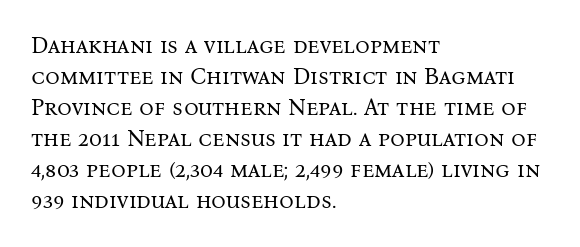
{"italic": "no", "bold": "no", "underline": "no", "align": "left", "line_spacing": "normal", "line_spacing_ratio": 1.35, "letter_spacing": "normal", "letter_spacing_em": 0.0, "glyph_px": 23}
